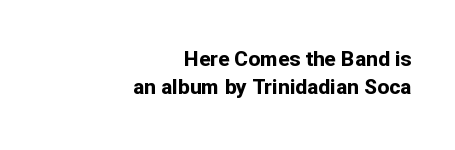
Q: Is the text bold? A: Yes.
Q: Is the text italic (slanted)? A: No, it is upright.
Q: Is the text underlined? A: No.
Q: How is the paragraph aligned? A: Right-aligned.
Q: Is the spacing between letters normal or unusually wide? A: Normal.
Q: Is the spacing between lines tight, normal or loose? A: Normal.
